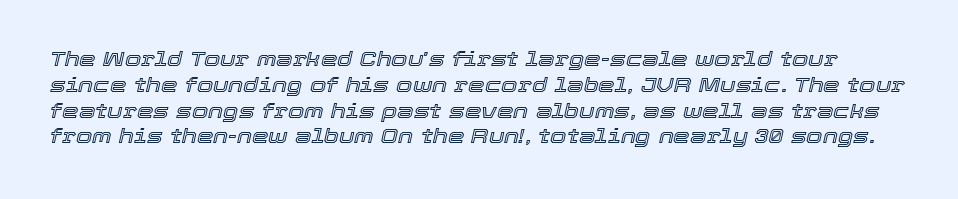
Compared with typical body copy, the letter spacing here is the same. There's an unmistakable incline to the writing here. The specimen omits any rule beneath the text block's lines.
